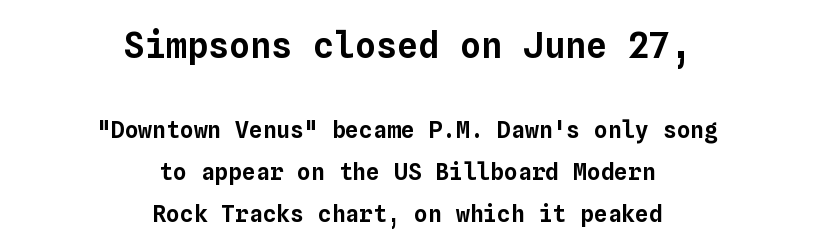
{"italic": "no", "width": "normal", "stroke_contrast": "low", "x_height": "medium", "monospaced": "yes", "underline": "no", "align": "center", "line_spacing_ratio": 1.81, "letter_spacing": "normal", "letter_spacing_em": 0.0, "larger_block": "first", "size_ratio": 1.52, "glyph_px": 35}
